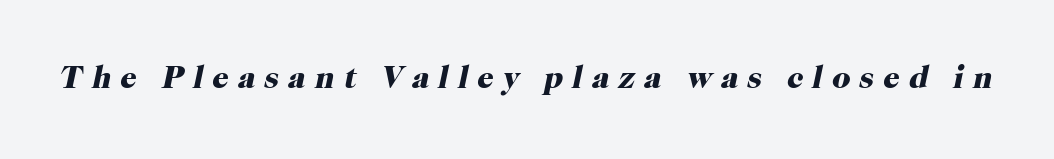
The image shows 32 px heavy serif type, italic (leaning right); set unusually wide letter spacing (+0.29 em), not underlined; high stroke contrast and a medium x-height.
